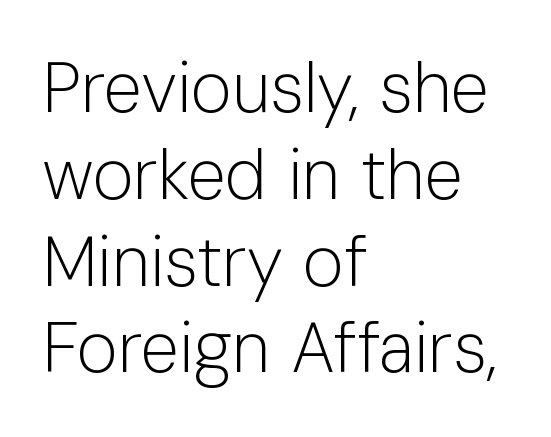
Is this a sans? Yes — the strokes have no serifs. Note the varied advance widths — an 'i' is clearly narrower than an 'm'. Type without underlining. Ascenders rise straight up at ninety degrees.
